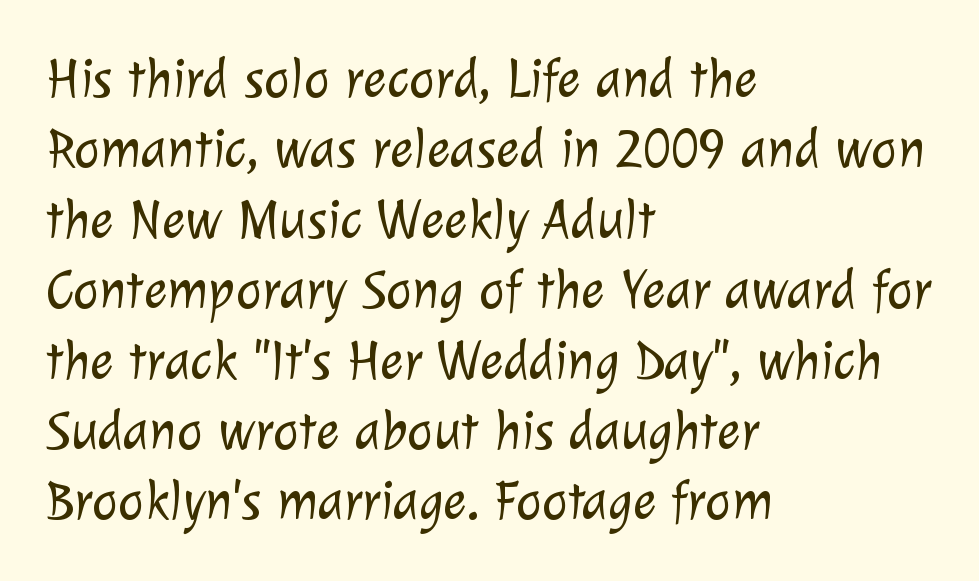
Glance below the letters and you will spot only blank space. Whoever set this chose a conventional vertical rhythm. Glyph-to-glyph distance matches everyday printed text. These lines stack with their left ends in a neat column.
